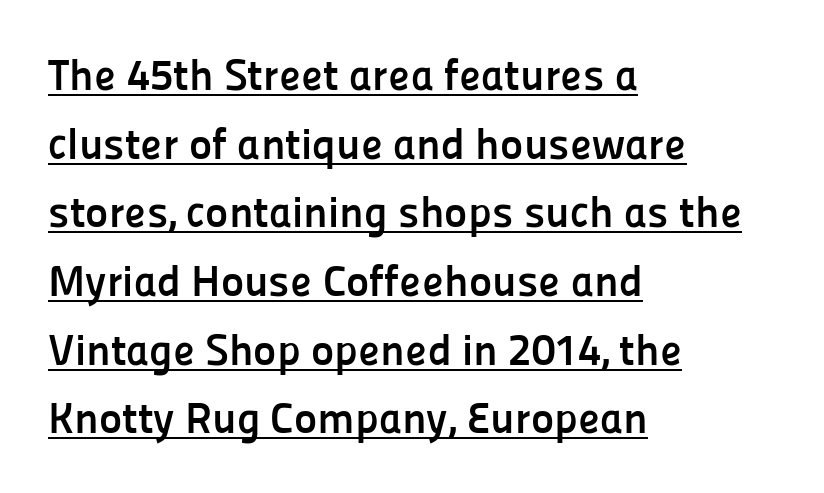
{"serif": "no", "italic": "no", "bold": "yes", "weight": "semibold", "width": "normal", "stroke_contrast": "low", "x_height": "medium", "monospaced": "no", "underline": "yes", "align": "left", "line_spacing": "normal", "line_spacing_ratio": 1.56, "letter_spacing": "normal", "letter_spacing_em": 0.0, "glyph_px": 44}
